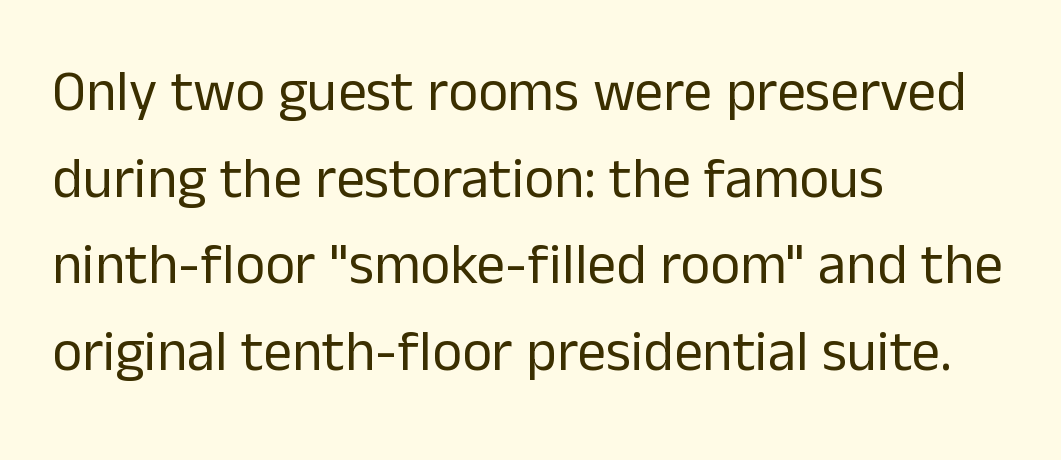
Bare-footed words on every line. The block of text has a typical density, with ordinary space between rows. The face looks like a standard text weight, possibly lighter. Think of a printed novel: that variable character pitch is what you see here. Line beginnings align vertically; line endings do not. Classification — sans serif.
